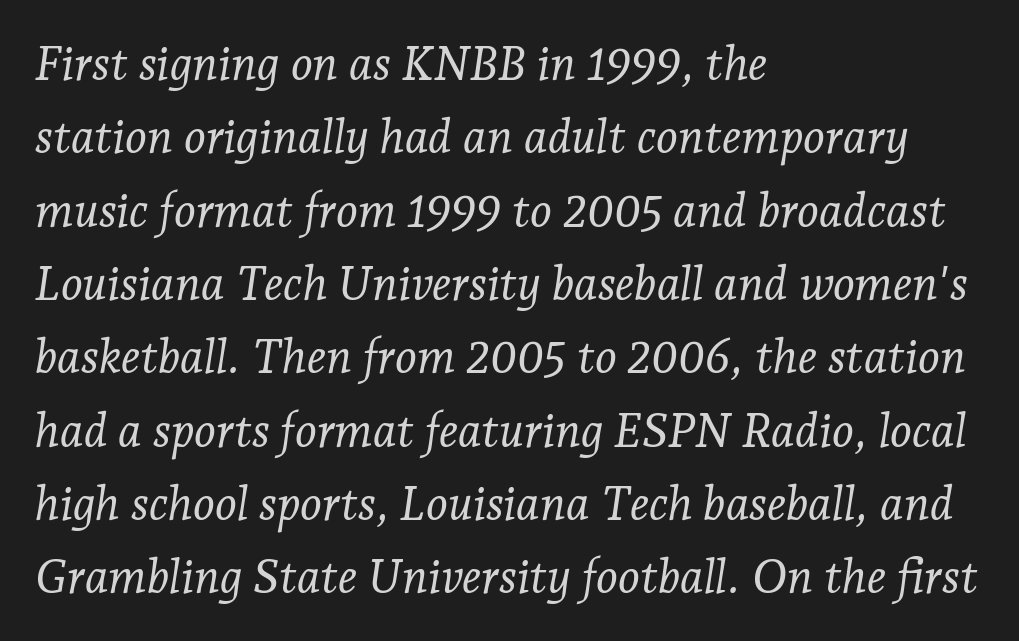
Q: Is the text bold? A: No.
Q: Is the text italic (slanted)? A: Yes, it leans right by about 7 degrees.
Q: Is the typeface a serif or a sans-serif typeface? A: Serif.
Q: Is the text underlined? A: No.
Q: How is the paragraph aligned? A: Left-aligned.
Q: Is the spacing between letters normal or unusually wide? A: Normal.
Q: Is the spacing between lines tight, normal or loose? A: Normal.
Q: Width (condensed, normal, or wide)? A: Normal.
Q: Stroke contrast? A: Low.
Q: x-height? A: Medium.
Q: Monospaced? A: No.
